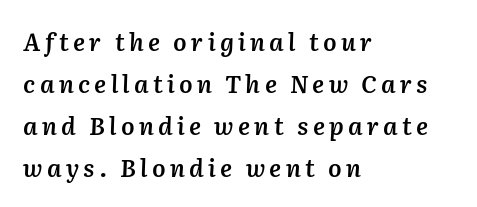
{"italic": "yes", "lean": "right", "slant_degrees": 2, "bold": "semi", "underline": "no", "align": "left", "line_spacing_ratio": 1.75, "glyph_px": 24}
